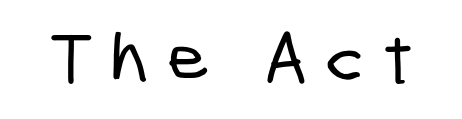
{"serif": "no", "width": "condensed", "stroke_contrast": "low", "x_height": "medium", "monospaced": "no", "underline": "no", "letter_spacing": "wide", "letter_spacing_em": 0.25, "glyph_px": 72}
